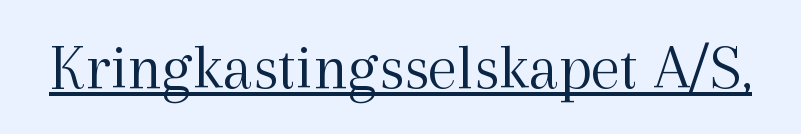
Q: Is the text bold? A: No.
Q: Is the text italic (slanted)? A: No, it is upright.
Q: Is the typeface a serif or a sans-serif typeface? A: Serif.
Q: Is the text underlined? A: Yes.
Q: Is the spacing between letters normal or unusually wide? A: Normal.
Q: Width (condensed, normal, or wide)? A: Normal.
Q: x-height? A: Medium.
Q: Monospaced? A: No.
